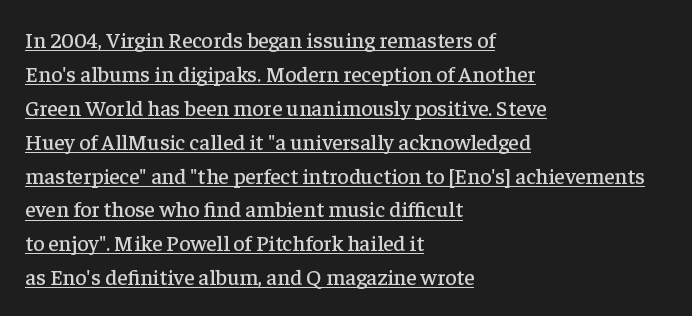
{"italic": "no", "underline": "yes", "align": "left", "line_spacing": "normal", "line_spacing_ratio": 1.54, "letter_spacing": "normal", "letter_spacing_em": 0.0, "glyph_px": 22}
